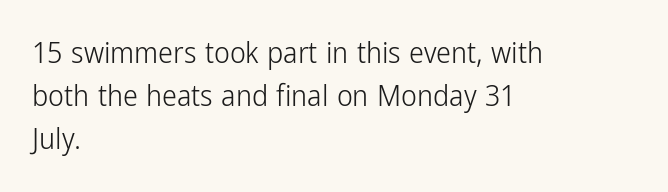
{"serif": "no", "italic": "no", "bold": "no", "weight": "light", "width": "condensed", "stroke_contrast": "low", "x_height": "medium", "monospaced": "no", "underline": "no", "align": "left", "line_spacing": "normal", "line_spacing_ratio": 1.43, "letter_spacing": "normal", "letter_spacing_em": 0.0, "glyph_px": 30}
